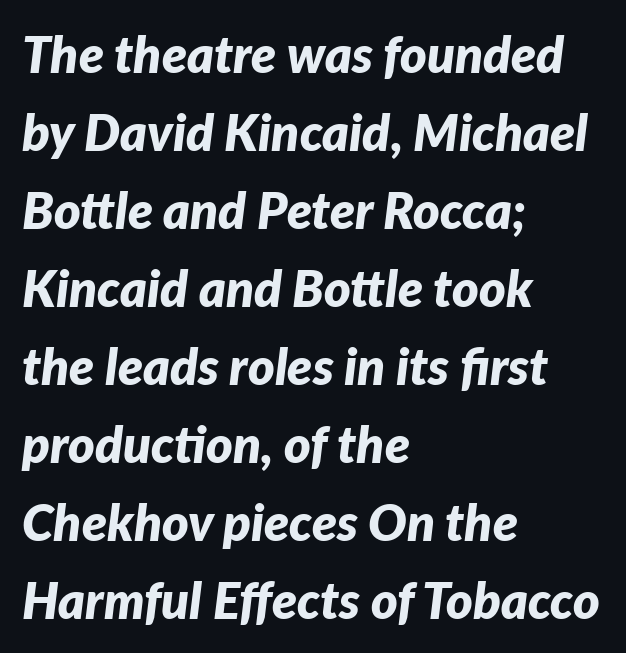
The image shows 51 px bold type, italic (leaning right); set left-aligned, normal line spacing (1.53x), normal letter spacing, not underlined; low stroke contrast and a medium x-height.
